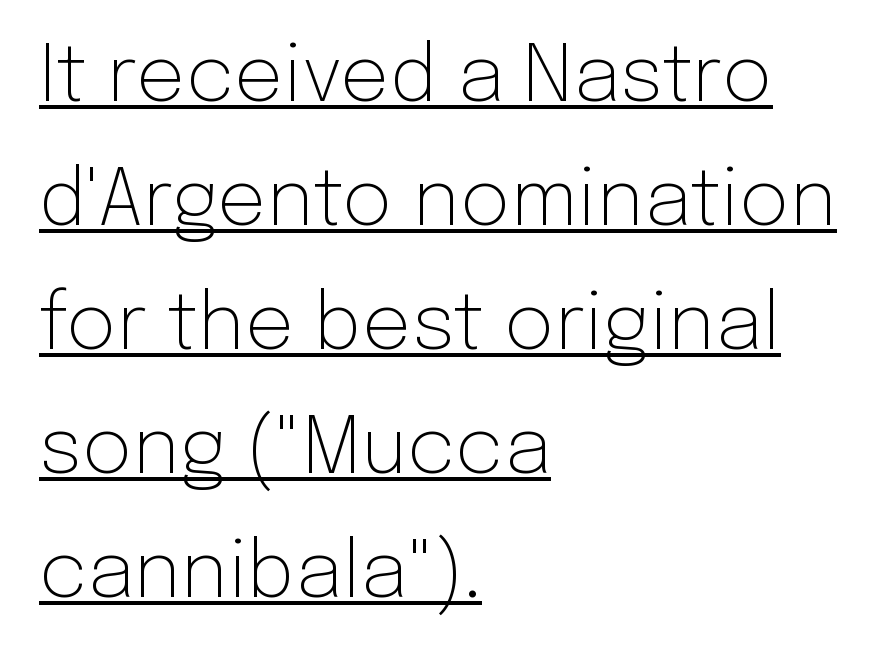
{"serif": "no", "italic": "no", "bold": "no", "weight": "light", "width": "normal", "stroke_contrast": "low", "x_height": "medium", "monospaced": "no", "underline": "yes", "align": "left", "line_spacing": "normal", "line_spacing_ratio": 1.59, "letter_spacing": "normal", "letter_spacing_em": 0.0, "glyph_px": 78}
